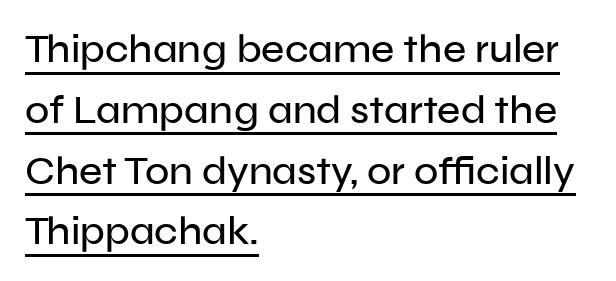
Letter spacing: default. This is underlined copy, the kind a proofreader might mark for attention. This sample uses an upright cut, with every glyph sitting square on the baseline. Each letter keeps its own natural width here, so spacing adapts to shape. A sans-serif font was chosen for this passage.
